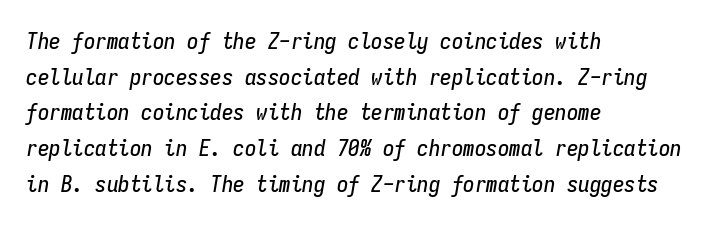
Q: Is the text italic (slanted)? A: Yes, it leans right by about 9 degrees.
Q: Is the text underlined? A: No.
Q: How is the paragraph aligned? A: Left-aligned.
Q: Is the spacing between letters normal or unusually wide? A: Normal.
Q: Is the spacing between lines tight, normal or loose? A: Normal.
